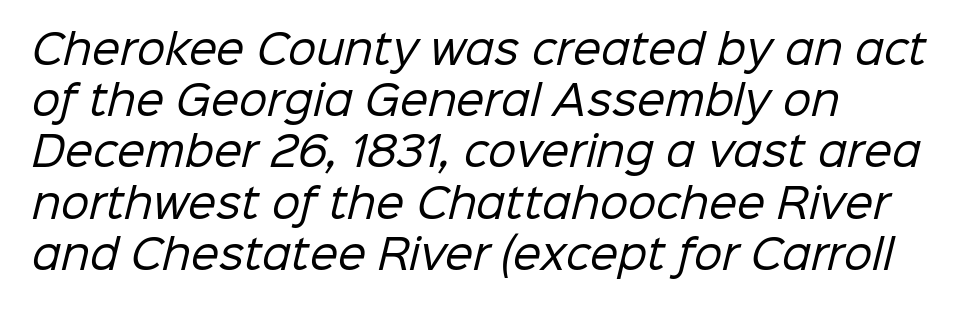
{"serif": "no", "bold": "no", "weight": "regular", "width": "normal", "stroke_contrast": "low", "x_height": "medium", "monospaced": "no", "underline": "no", "align": "left", "line_spacing": "normal", "line_spacing_ratio": 1.28, "letter_spacing": "normal", "letter_spacing_em": 0.0, "glyph_px": 40}
